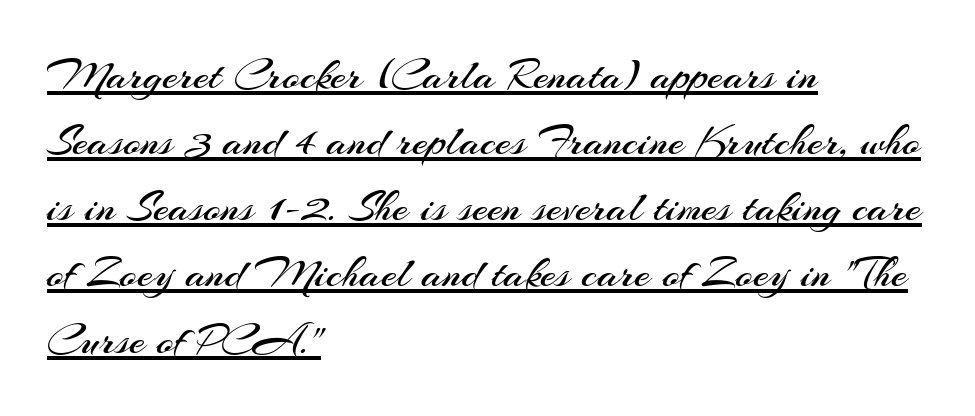
{"serif": "no", "bold": "no", "weight": "regular", "width": "normal", "stroke_contrast": "medium", "x_height": "small", "monospaced": "no", "underline": "yes", "align": "left", "line_spacing": "normal", "line_spacing_ratio": 1.47, "letter_spacing": "normal", "letter_spacing_em": 0.0, "glyph_px": 45}
